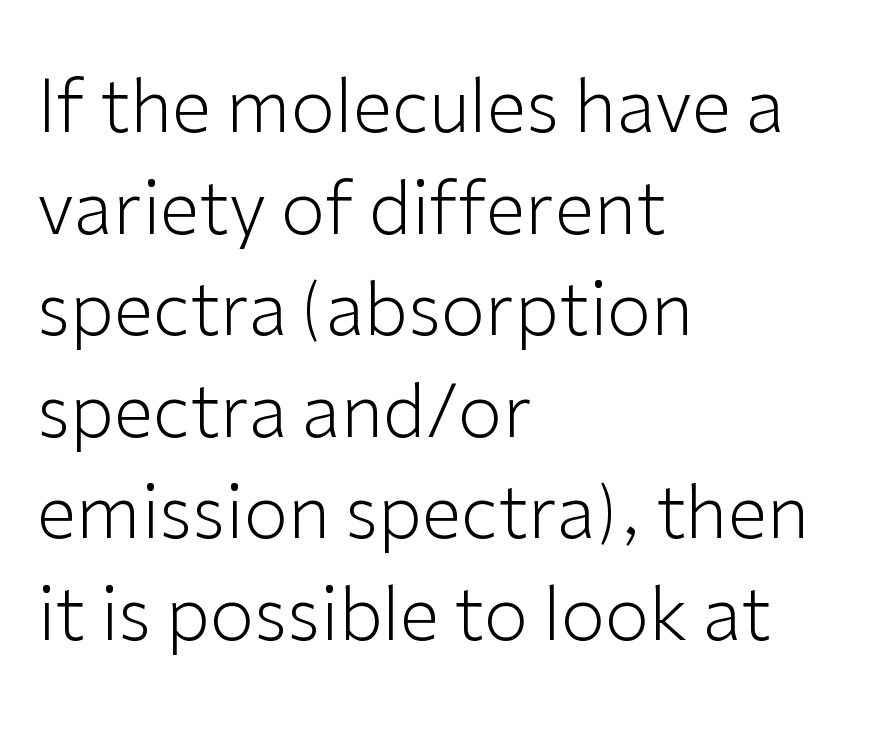
Spacing verdict: proportional, widths tailored to each character. To sum up the face: it is a sans, with no serifs. Heaviness? Minimal to ordinary, like unemphasized prose. Beneath every word, the page is bare. Short note: letters normally spaced. Where is the straight margin? On the left.
